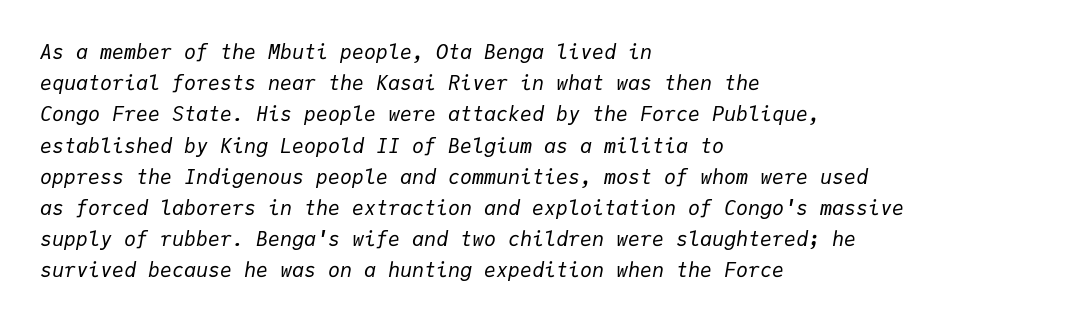
The image shows 20 px text type, italic (leaning right); set left-aligned, normal line spacing (1.56x), normal letter spacing, not underlined.
